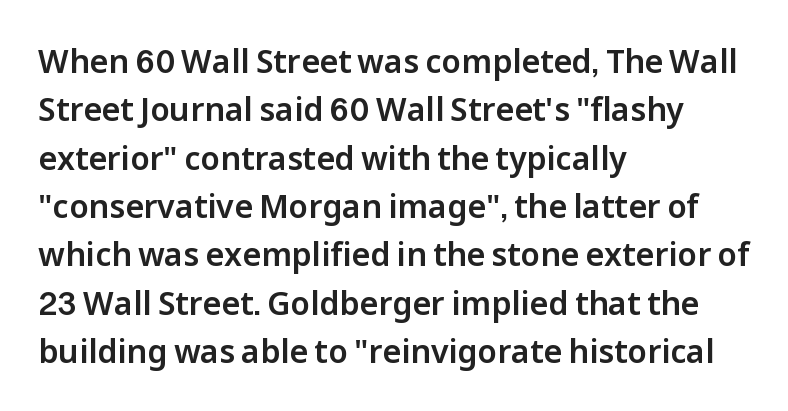
{"serif": "no", "italic": "no", "width": "normal", "stroke_contrast": "low", "x_height": "medium", "monospaced": "no", "underline": "no", "align": "left", "line_spacing": "normal", "line_spacing_ratio": 1.51, "letter_spacing": "normal", "letter_spacing_em": 0.0, "glyph_px": 32}
